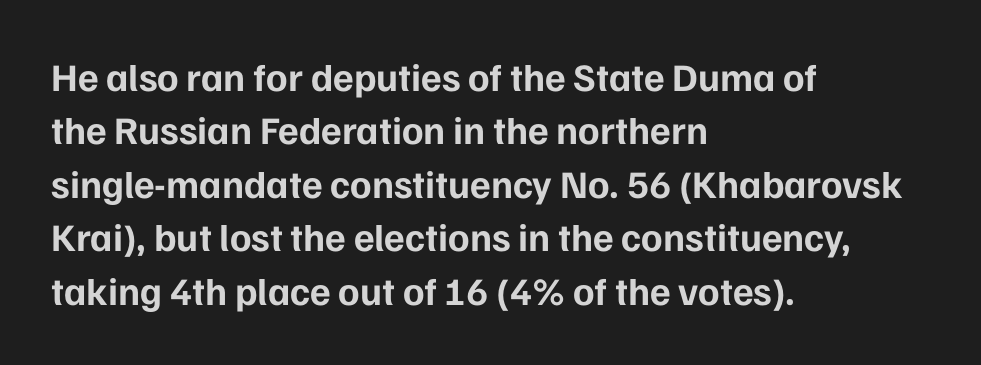
The image shows 39 px bold sans-serif type, upright; set left-aligned, normal line spacing (1.37x), normal letter spacing, not underlined; low stroke contrast and a medium x-height.
